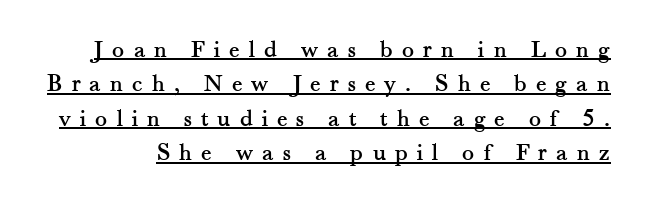
The rendered words wear a rule along their underside. The type is letterspaced generously, with wide tracking. Normally led — the rows are evenly, conventionally spaced. These lines were composed using upright roman letters.
